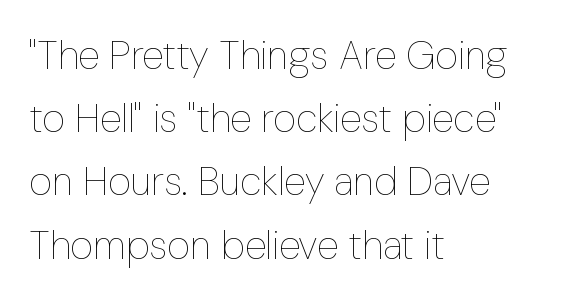
Think of a printed novel: that variable character pitch is what you see here. Visually the block forms a straight wall on the left and a jagged coastline on the right. The passage shown has conventional tracking throughout. The typesetting does not lean heavy: it is not bold. The strip under each line holds only bare page.
